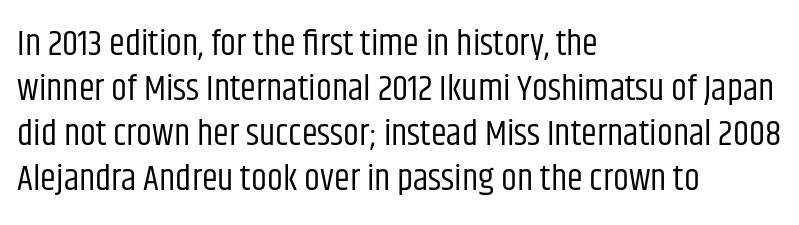
Nobody drew a line under any word here. The face used here is a sans, in the tradition of grotesques and geometrics. These lines stack with their left ends in a neat column. Nope, not italic — everything's standing straight. Letters have the restrained weight of plain body copy at most. Successive baselines arrive at the customary interval.
